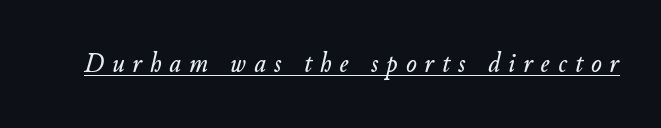
Short note: letters widely spaced. Proportional: the letters do not fall into vertical columns. A typographer would call this underscored text. In terms of posture, this sample is oblique.
